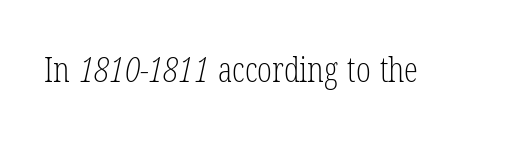
The image shows 35 px light, condensed serif type; set normal letter spacing, not underlined; low stroke contrast and a medium x-height.
